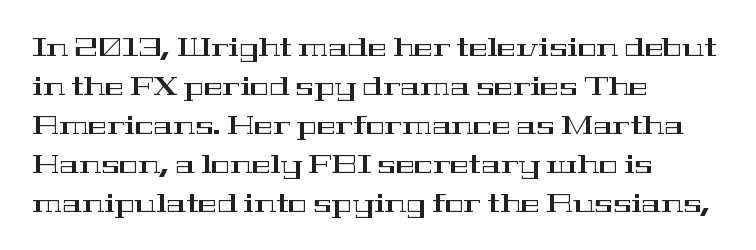
{"italic": "no", "underline": "no", "align": "left", "line_spacing": "normal", "line_spacing_ratio": 1.56, "letter_spacing": "normal", "letter_spacing_em": 0.0, "glyph_px": 25}
